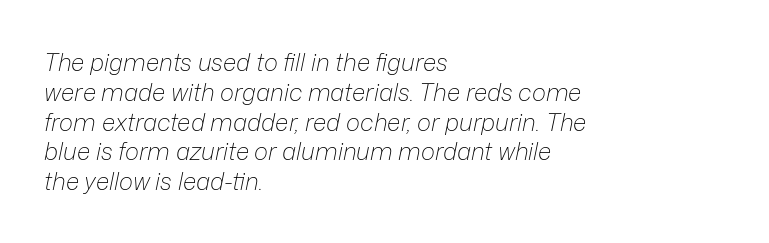
Q: Is the text bold? A: No.
Q: Is the text italic (slanted)? A: Yes, it leans right by about 12 degrees.
Q: Is the text underlined? A: No.
Q: How is the paragraph aligned? A: Left-aligned.
Q: Is the spacing between letters normal or unusually wide? A: Normal.
